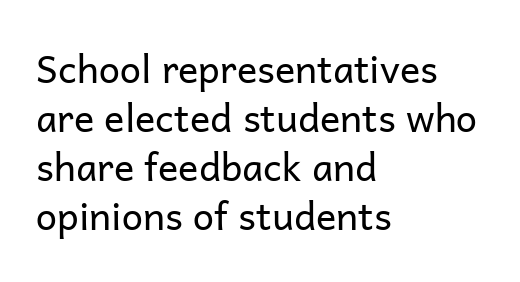
Observe the ordinary spacing: letters are neighbours, not strangers. The line-height multiplier appears to be the usual default. The string is rendered with underlining switched off. Does the copy run flush right? No — it runs flush left.
